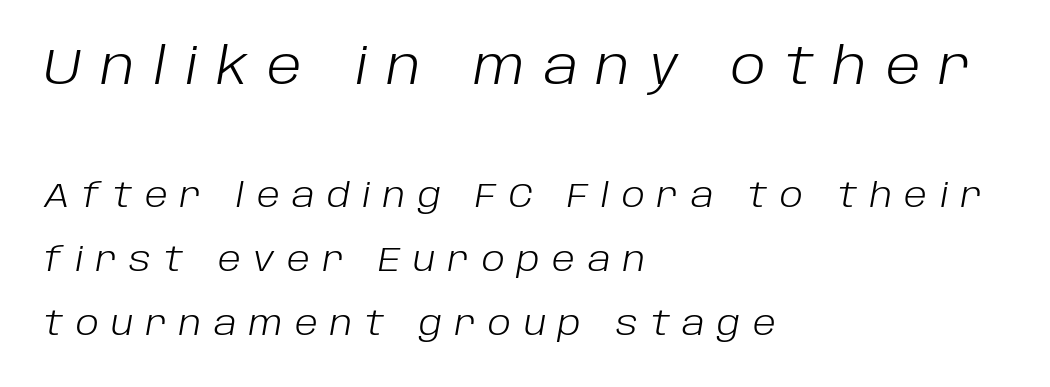
You could not count columns in this text — the font is proportionally spaced. Horizontal bands of white between lines are thick stripes. Designer's note — italics engaged. Anything drawn beneath the words? Only blank space. The passage shown begins with its larger block and ends with its smaller one.
